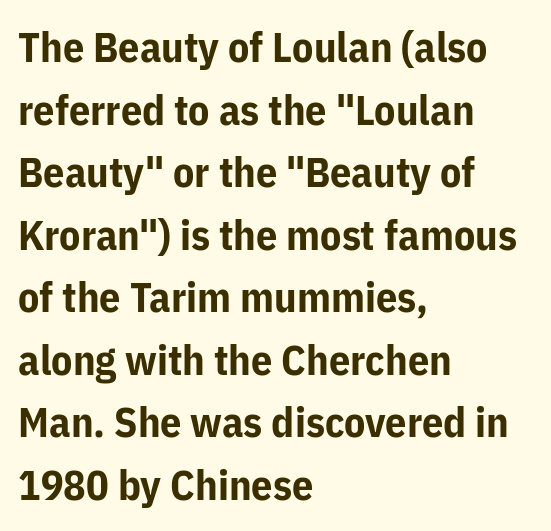
The lines in this sample share a left origin and differ only in where they stop. Check the space under the baseline: it is left empty. Is the letter spacing exaggerated? No — it looks like the ordinary default. The characters display no serif detailing; their extremities are plain. The block of text has a typical density, with ordinary space between rows.
